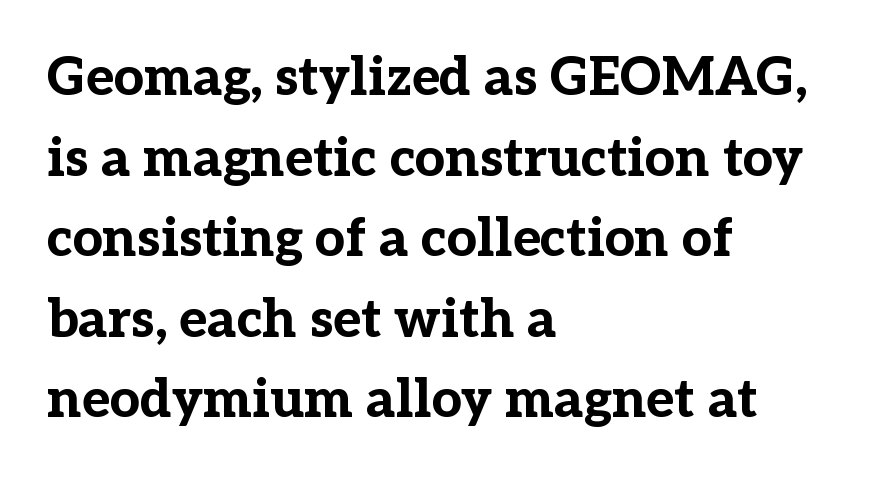
Q: Is the text bold? A: Yes.
Q: Is the text italic (slanted)? A: No, it is upright.
Q: Is the typeface a serif or a sans-serif typeface? A: Serif.
Q: Is the text underlined? A: No.
Q: How is the paragraph aligned? A: Left-aligned.
Q: Is the spacing between letters normal or unusually wide? A: Normal.
Q: Is the spacing between lines tight, normal or loose? A: Normal.
Q: Width (condensed, normal, or wide)? A: Normal.
Q: Stroke contrast? A: Low.
Q: x-height? A: Medium.
Q: Monospaced? A: No.
